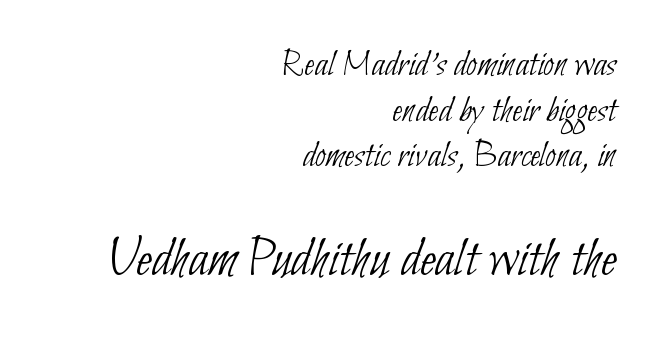
The image shows 58 px thin, condensed sans-serif type; set right-aligned, line spacing 1.17x, normal letter spacing, not underlined; the second (bottom) block is 1.49x larger; low stroke contrast and a small x-height.
